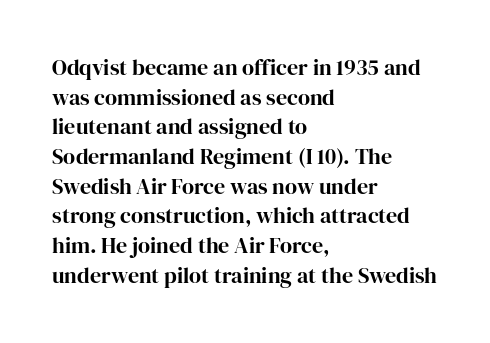
{"italic": "no", "underline": "no", "align": "left", "line_spacing": "normal", "line_spacing_ratio": 1.35, "letter_spacing": "normal", "letter_spacing_em": 0.0, "glyph_px": 22}
